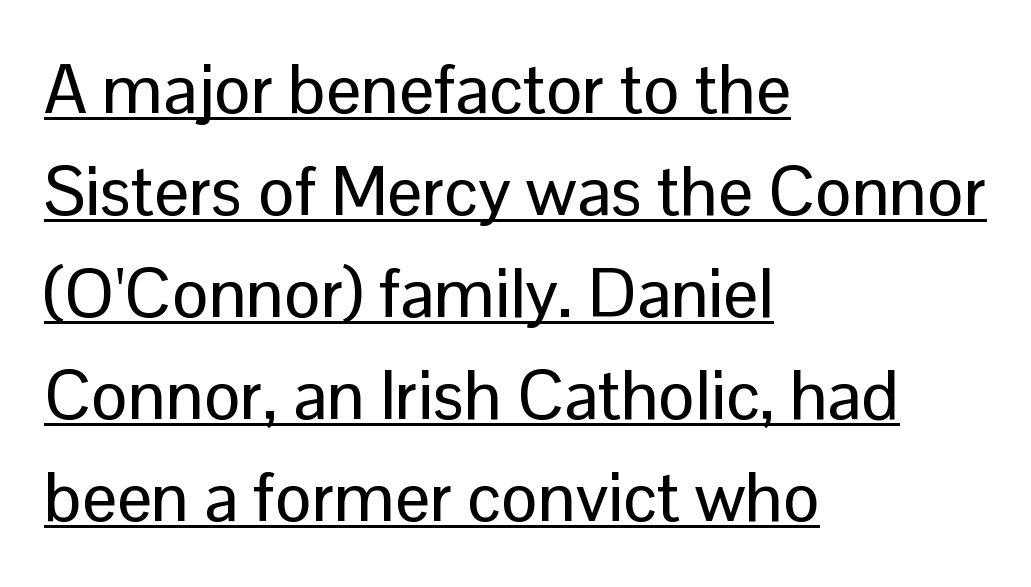
The specimen reads as upright at a glance. The passage shown is underscored from start to finish. You could not count columns in this text — the font is proportionally spaced. You can tell from the bare stems that sans-serif type was used. The rag falls on the right side of this text block. Here the glyphs are tracked normally, forming tight word shapes.
